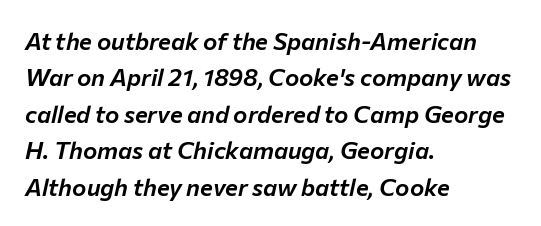
Q: Is the text italic (slanted)? A: Yes, it leans right by about 12 degrees.
Q: Is the text underlined? A: No.
Q: How is the paragraph aligned? A: Left-aligned.
Q: Is the spacing between letters normal or unusually wide? A: Normal.
Q: Is the spacing between lines tight, normal or loose? A: Normal.
